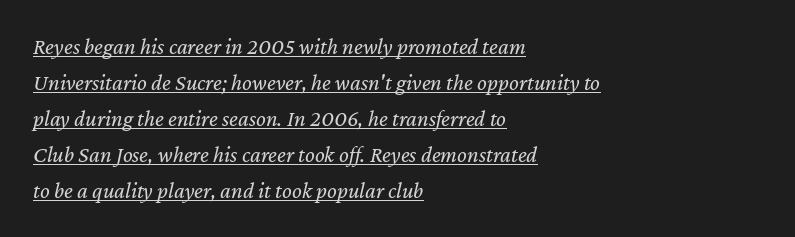
Q: Is the text bold? A: No.
Q: Is the text italic (slanted)? A: Yes, it leans right by about 12 degrees.
Q: Is the text underlined? A: Yes.
Q: How is the paragraph aligned? A: Left-aligned.
Q: Is the spacing between letters normal or unusually wide? A: Normal.
Q: Is the spacing between lines tight, normal or loose? A: Normal.
